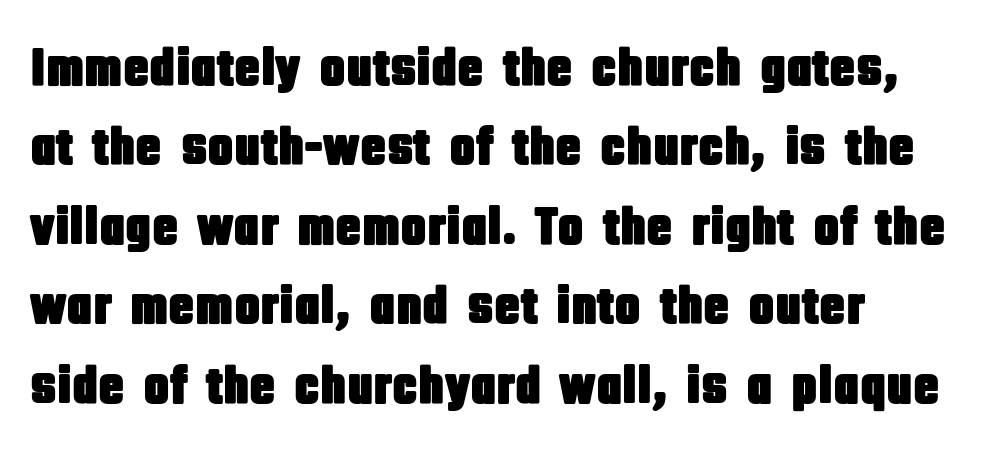
Short note: letters normally spaced. A typesetter would mark this as roman, not italic. Normally led — the rows are evenly, conventionally spaced. A sans-serif font was chosen for this passage. The face used here is proportionally spaced, like ordinary book or web type.
